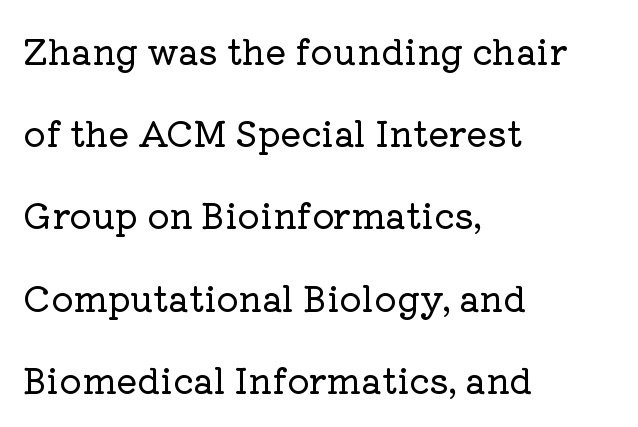
The image shows 35 px serif type, upright; set left-aligned, loose line spacing (2.35x), normal letter spacing, not underlined; low stroke contrast and a medium x-height.
